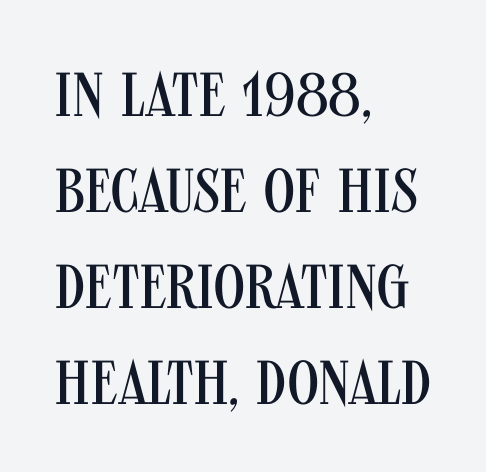
Anything drawn beneath the words? Only blank space. The rendering shows plain stroke endings on the letterforms — a sans-serif design. The letterforms sit shoulder to shoulder at normal distance. Varying glyph widths throughout — classic text-font behaviour. In CSS terms this would be text-align: left.
